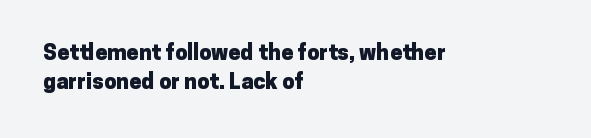
The rows are spaced the way most documents space them. Its strokes are broad and dark, the hallmark of bold type. Posture: upright roman. A bare baseline throughout the passage.
